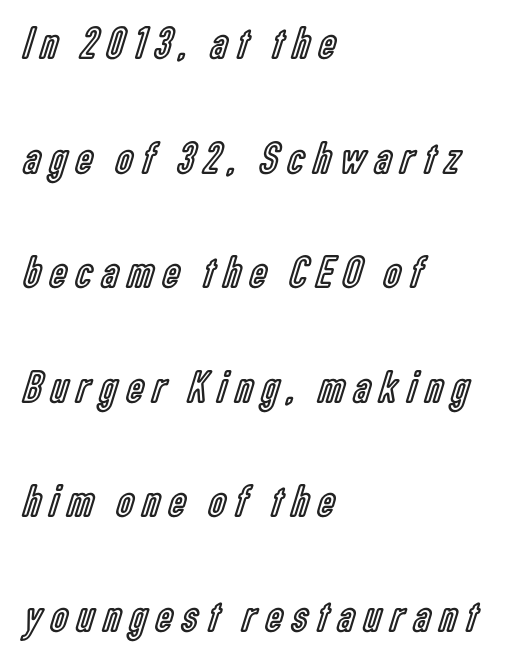
{"width": "condensed", "x_height": "medium", "monospaced": "no", "underline": "no", "align": "left", "line_spacing": "loose", "line_spacing_ratio": 2.49, "letter_spacing": "wide", "letter_spacing_em": 0.21, "glyph_px": 46}
